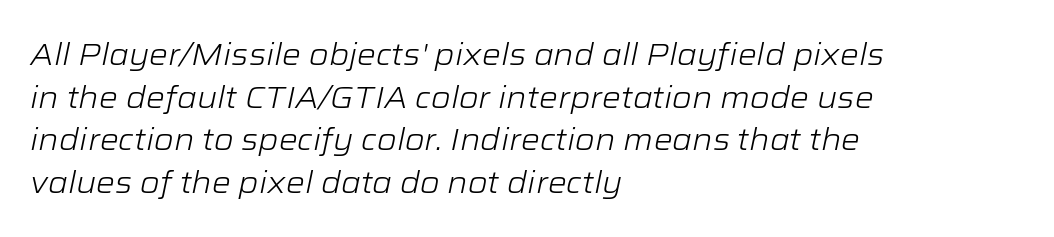
{"italic": "yes", "lean": "right", "slant_degrees": 12, "bold": "no", "weight": "light", "width": "wide", "stroke_contrast": "low", "x_height": "medium", "monospaced": "no", "underline": "no", "align": "left", "line_spacing": "normal", "line_spacing_ratio": 1.42, "letter_spacing": "normal", "letter_spacing_em": 0.0, "glyph_px": 30}
